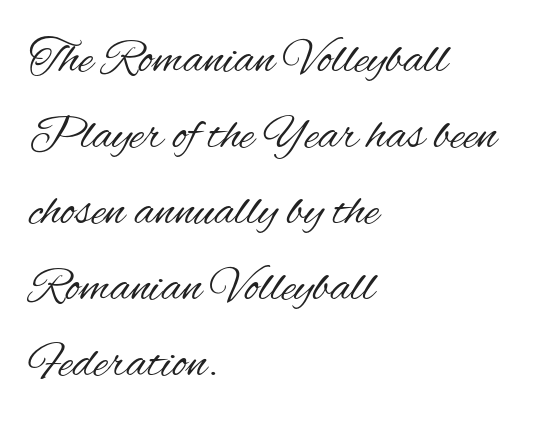
The image shows 49 px regular-weight, condensed sans-serif type; set left-aligned, normal line spacing (1.55x), normal letter spacing, not underlined; medium stroke contrast and a small x-height.
